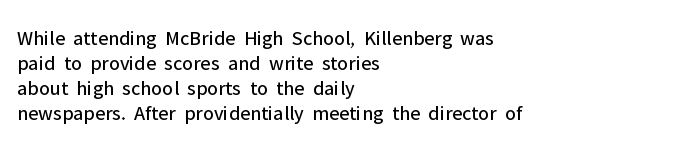
{"italic": "no", "bold": "no", "underline": "no", "align": "left", "line_spacing_ratio": 1.19, "letter_spacing": "normal", "letter_spacing_em": 0.0, "glyph_px": 21}
